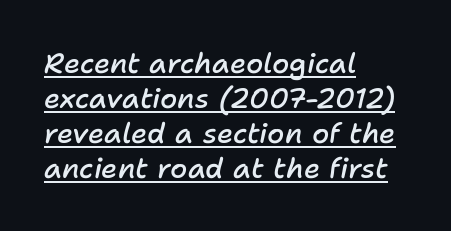
Q: Is the text bold? A: Semi-bold.
Q: Is the text italic (slanted)? A: Yes, it leans right by about 11 degrees.
Q: Is the text underlined? A: Yes.
Q: How is the paragraph aligned? A: Left-aligned.
Q: Is the spacing between letters normal or unusually wide? A: Normal.
Q: Is the spacing between lines tight, normal or loose? A: Normal.
Q: Width (condensed, normal, or wide)? A: Normal.
Q: Stroke contrast? A: Low.
Q: x-height? A: Medium.
Q: Monospaced? A: No.
